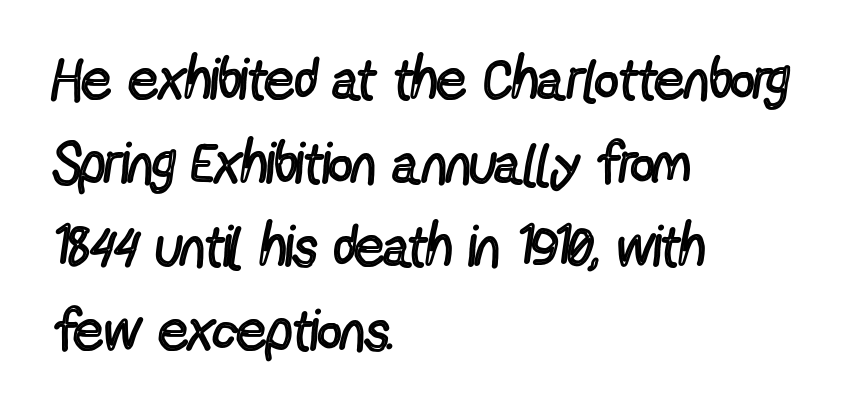
{"serif": "no", "bold": "no", "weight": "regular", "width": "condensed", "x_height": "medium", "monospaced": "no", "underline": "no", "align": "left", "line_spacing": "normal", "line_spacing_ratio": 1.44, "letter_spacing": "normal", "letter_spacing_em": 0.0, "glyph_px": 58}
